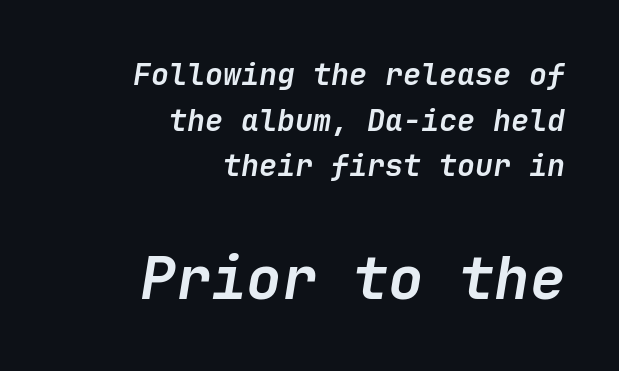
Q: Is the text bold? A: Yes.
Q: Is the text italic (slanted)? A: Yes, it leans right by about 9 degrees.
Q: Is the text underlined? A: No.
Q: How is the paragraph aligned? A: Right-aligned.
Q: Is the spacing between letters normal or unusually wide? A: Normal.
Q: Is the spacing between lines tight, normal or loose? A: Normal.
Q: Which block of text is set in a larger size, the first (top) or the second (bottom)? A: The second (bottom) one.
Q: Width (condensed, normal, or wide)? A: Normal.
Q: Stroke contrast? A: Low.
Q: x-height? A: Medium.
